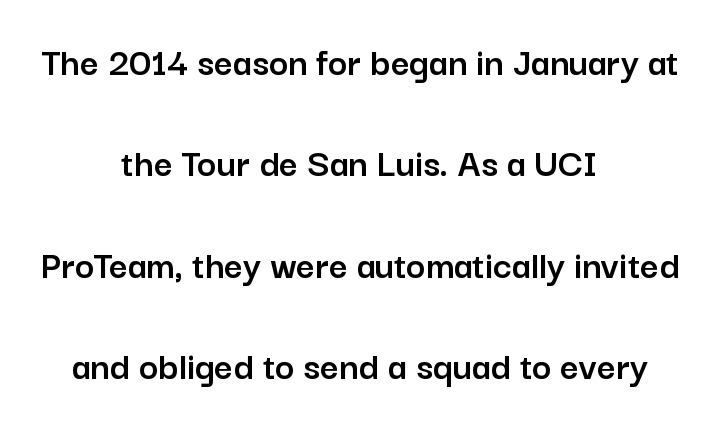
The image shows 41 px sans-serif type, upright; set centered, loose line spacing (2.47x), normal letter spacing, not underlined; low stroke contrast and a medium x-height.
